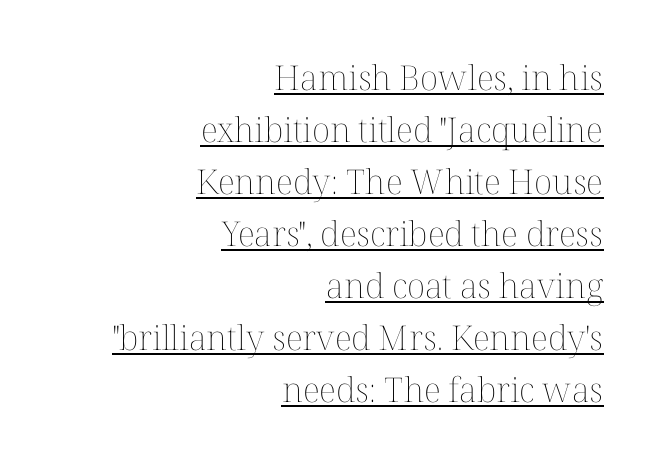
Q: Is the text bold? A: No.
Q: Is the text italic (slanted)? A: No, it is upright.
Q: Is the text underlined? A: Yes.
Q: How is the paragraph aligned? A: Right-aligned.
Q: Is the spacing between letters normal or unusually wide? A: Normal.
Q: Is the spacing between lines tight, normal or loose? A: Normal.
Q: Width (condensed, normal, or wide)? A: Normal.
Q: Stroke contrast? A: Medium.
Q: x-height? A: Medium.
Q: Monospaced? A: No.
